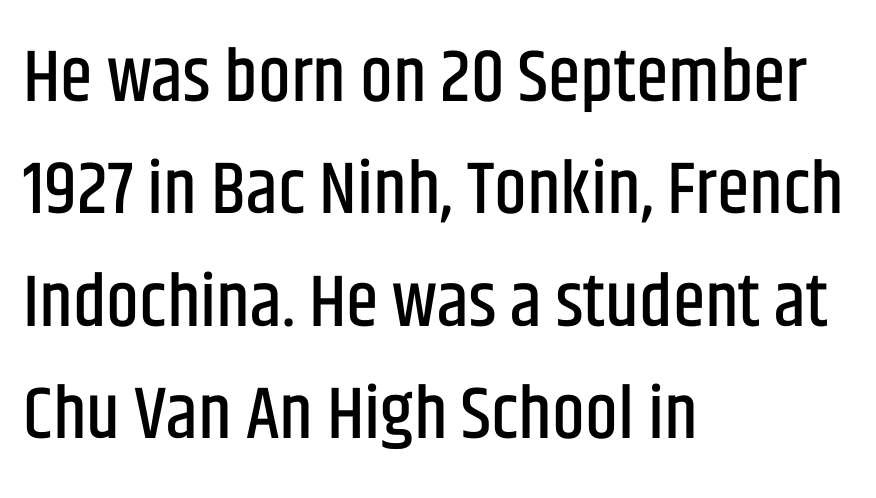
{"serif": "no", "italic": "no", "width": "condensed", "stroke_contrast": "low", "x_height": "large", "monospaced": "no", "underline": "no", "align": "left", "line_spacing": "normal", "line_spacing_ratio": 1.52, "letter_spacing": "normal", "letter_spacing_em": 0.0, "glyph_px": 74}
